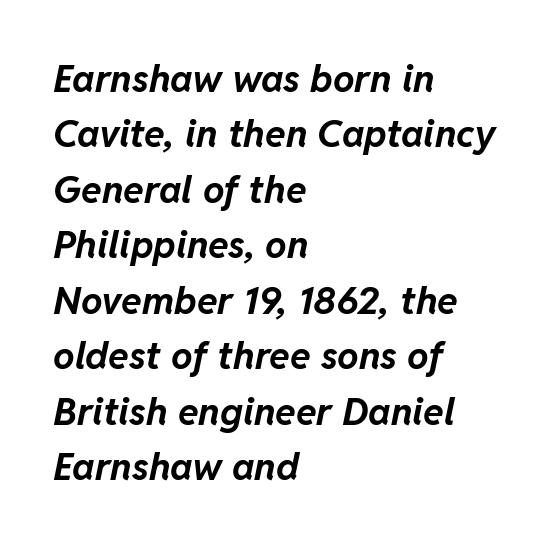
Leading: standard. This sample has the flowing, uneven cadence of proportional lettering. I'd describe the lettering as bold — thick and assertive. These lines are set flush left with a ragged right edge.
